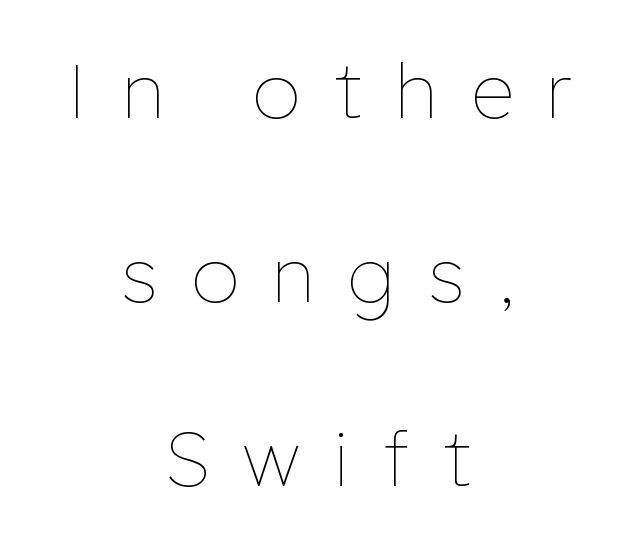
Q: Is the text bold? A: No.
Q: Is the text italic (slanted)? A: No, it is upright.
Q: Is the text underlined? A: No.
Q: How is the paragraph aligned? A: Centered.
Q: Is the spacing between letters normal or unusually wide? A: Unusually wide.
Q: Is the spacing between lines tight, normal or loose? A: Loose.
Q: Width (condensed, normal, or wide)? A: Normal.
Q: Stroke contrast? A: Low.
Q: x-height? A: Medium.
Q: Monospaced? A: No.
